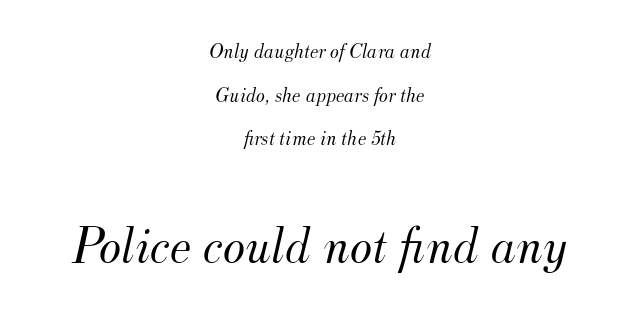
The image shows 53 px light serif type, italic (leaning right); set centered, loose line spacing (2.08x), normal letter spacing, not underlined; the second (bottom) block is 2.52x larger; medium stroke contrast and a small x-height.
